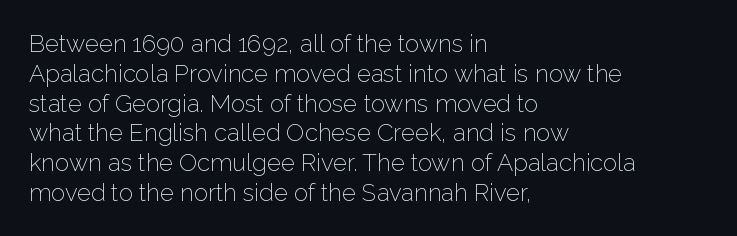
If you drew a line through each stem, it would be perfectly vertical. Tracking value appears to be zero — textbook default spacing. The rag falls on the right side of this text block. The face looks like a standard text weight, possibly lighter. The string is rendered with underlining switched off.
